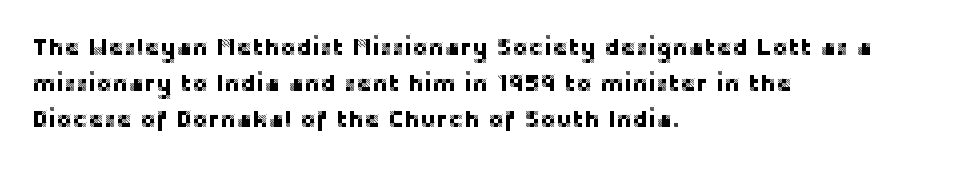
{"italic": "no", "underline": "no", "align": "left", "line_spacing": "normal", "line_spacing_ratio": 1.49, "letter_spacing": "normal", "letter_spacing_em": 0.0, "glyph_px": 24}
